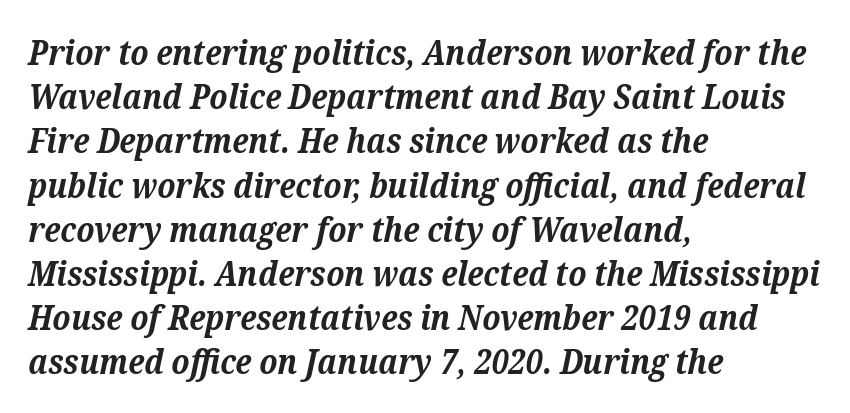
Q: Is the text bold? A: Yes.
Q: Is the text italic (slanted)? A: Yes, it leans right by about 12 degrees.
Q: Is the typeface a serif or a sans-serif typeface? A: Serif.
Q: Is the text underlined? A: No.
Q: How is the paragraph aligned? A: Left-aligned.
Q: Is the spacing between letters normal or unusually wide? A: Normal.
Q: Is the spacing between lines tight, normal or loose? A: Normal.
Q: Width (condensed, normal, or wide)? A: Normal.
Q: Stroke contrast? A: Medium.
Q: x-height? A: Medium.
Q: Monospaced? A: No.
